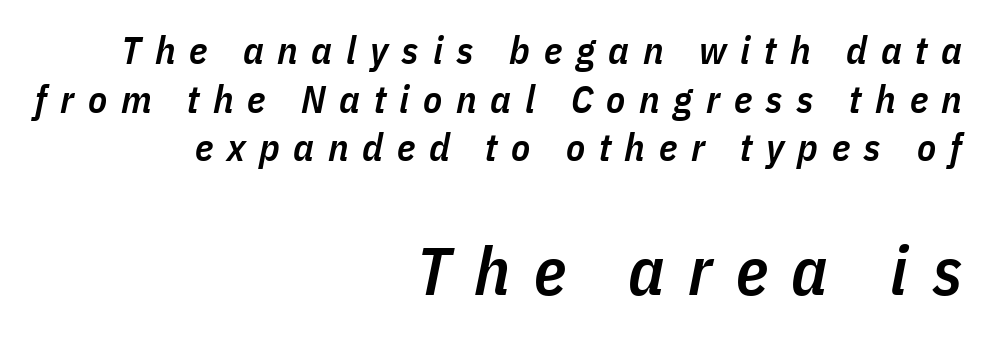
{"italic": "yes", "lean": "right", "slant_degrees": 11, "bold": "semi", "weight": "semibold", "width": "condensed", "stroke_contrast": "low", "x_height": "medium", "monospaced": "no", "underline": "no", "align": "right", "line_spacing": "normal", "line_spacing_ratio": 1.25, "letter_spacing": "wide", "letter_spacing_em": 0.35, "larger_block": "second", "size_ratio": 1.74, "glyph_px": 68}
